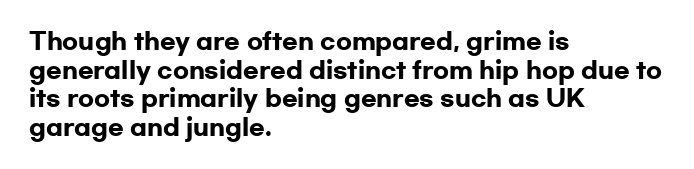
Q: Is the text bold? A: Yes.
Q: Is the text italic (slanted)? A: No, it is upright.
Q: Is the text underlined? A: No.
Q: How is the paragraph aligned? A: Left-aligned.
Q: Is the spacing between letters normal or unusually wide? A: Normal.
Q: Is the spacing between lines tight, normal or loose? A: Normal.
